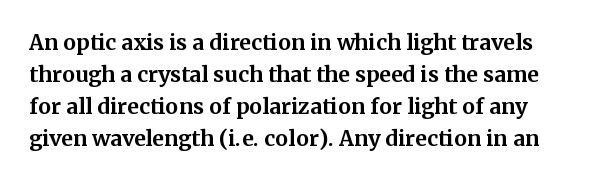
The face used here has the dense, thick strokes of a bold. Every stem runs plumb, perpendicular to the baseline. Observe the ordinary spacing: letters are neighbours, not strangers. Each new line begins a customary step beneath the previous one. The zone under the glyphs is completely vacant.
